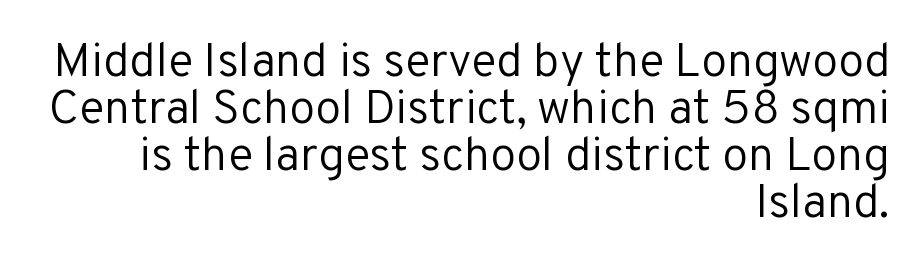
Each row of text sits above clean, open space. Upright lettering throughout. One glance says dense: line gaps are narrower than usual. The letterforms sit at book weight or below.
